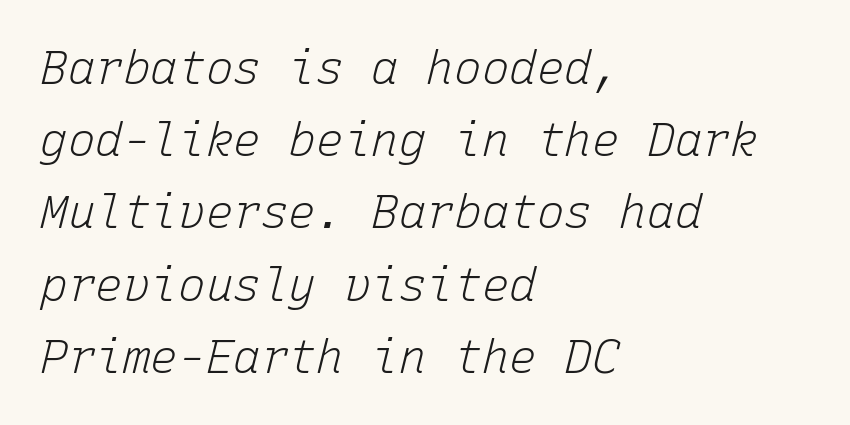
Q: Is the text bold? A: No.
Q: Is the text italic (slanted)? A: Yes, it leans right by about 15 degrees.
Q: Is the text underlined? A: No.
Q: How is the paragraph aligned? A: Left-aligned.
Q: Is the spacing between letters normal or unusually wide? A: Normal.
Q: Is the spacing between lines tight, normal or loose? A: Normal.
Q: Width (condensed, normal, or wide)? A: Normal.
Q: Stroke contrast? A: Low.
Q: x-height? A: Medium.
Q: Monospaced? A: Yes.
